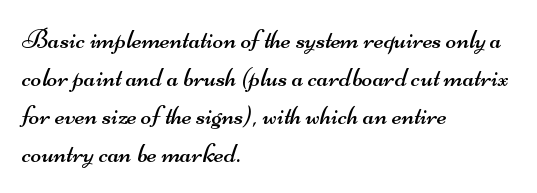
Short and long lines alike share a common starting point at left. The type is set solid horizontally, with unmodified tracking. These lines are rendered in a variable-pitch font. No heavy texture on the line: the type isn't bold. Quick note: underline off.
